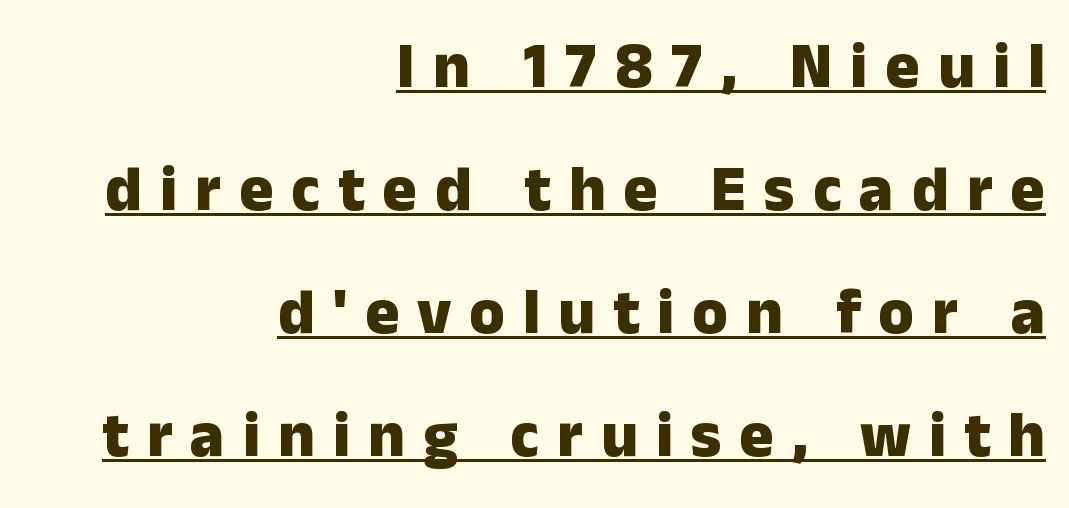
{"serif": "no", "italic": "no", "bold": "yes", "weight": "heavy", "width": "normal", "stroke_contrast": "low", "x_height": "medium", "monospaced": "no", "underline": "yes", "align": "right", "line_spacing": "loose", "line_spacing_ratio": 1.92, "letter_spacing": "wide", "letter_spacing_em": 0.28, "glyph_px": 64}
